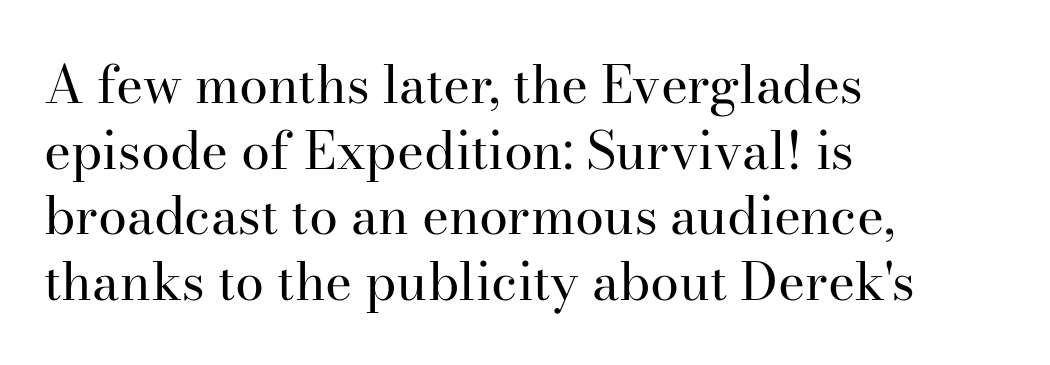
The image shows 52 px regular-weight serif type, upright; set left-aligned, normal line spacing (1.26x), normal letter spacing, not underlined; high stroke contrast and a small x-height.
